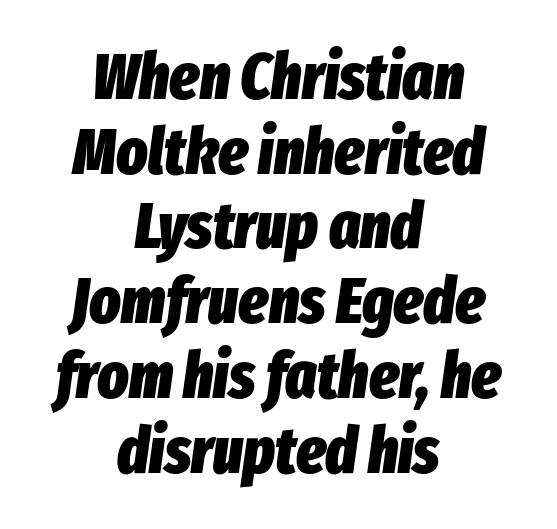
Q: Is the text bold? A: Yes.
Q: Is the text italic (slanted)? A: Yes, it leans right by about 8 degrees.
Q: Is the text underlined? A: No.
Q: How is the paragraph aligned? A: Centered.
Q: Is the spacing between letters normal or unusually wide? A: Normal.
Q: Is the spacing between lines tight, normal or loose? A: Tight.
Q: Width (condensed, normal, or wide)? A: Condensed.
Q: Stroke contrast? A: Low.
Q: x-height? A: Medium.
Q: Monospaced? A: No.
